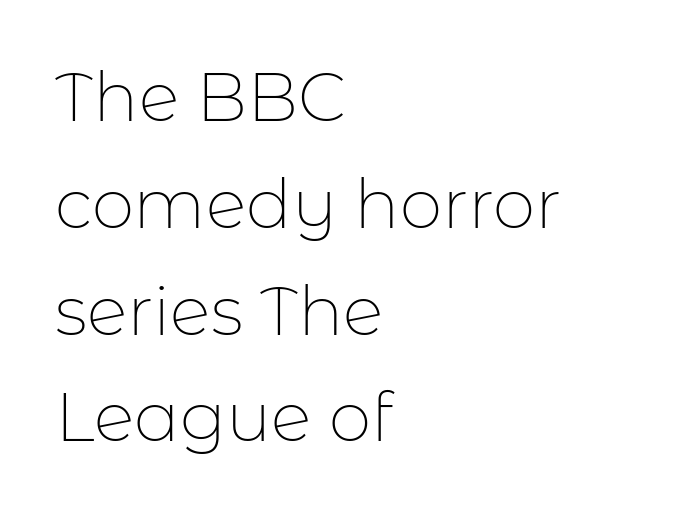
{"serif": "no", "italic": "no", "bold": "no", "weight": "thin", "width": "normal", "stroke_contrast": "low", "x_height": "medium", "monospaced": "no", "underline": "no", "align": "left", "line_spacing": "normal", "line_spacing_ratio": 1.57, "letter_spacing": "normal", "letter_spacing_em": 0.0, "glyph_px": 68}
